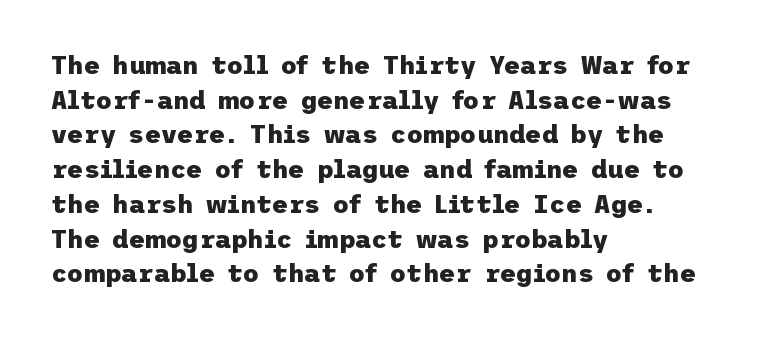
{"italic": "no", "bold": "yes", "underline": "no", "align": "left", "line_spacing": "normal", "line_spacing_ratio": 1.39, "letter_spacing": "normal", "letter_spacing_em": 0.0, "glyph_px": 25}
